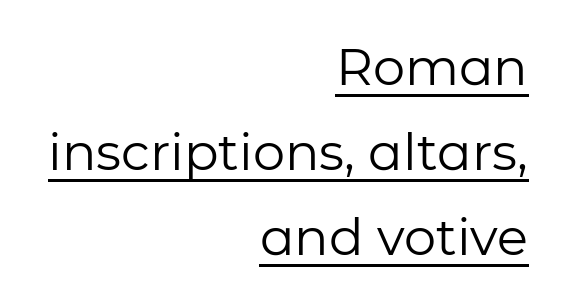
{"serif": "no", "italic": "no", "bold": "no", "weight": "regular", "width": "normal", "stroke_contrast": "low", "x_height": "medium", "monospaced": "no", "underline": "yes", "align": "right", "line_spacing": "normal", "line_spacing_ratio": 1.67, "letter_spacing": "normal", "letter_spacing_em": 0.0, "glyph_px": 51}
